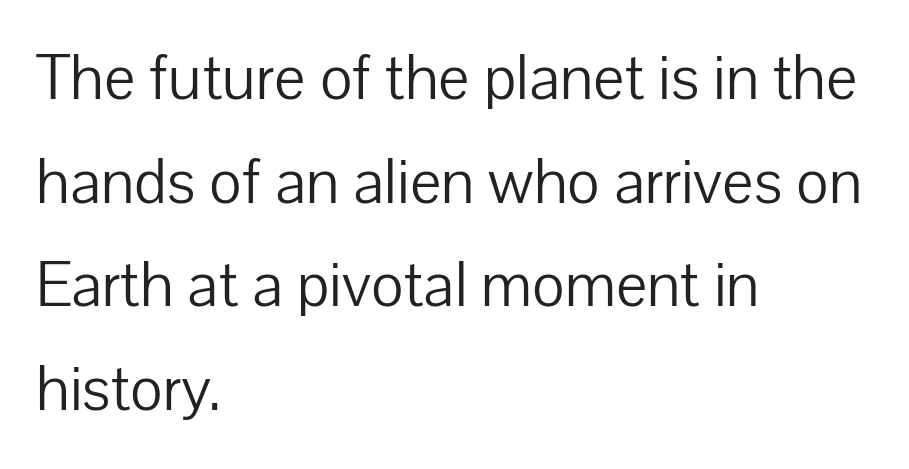
Q: Is the text bold? A: No.
Q: Is the text italic (slanted)? A: No, it is upright.
Q: Is the typeface a serif or a sans-serif typeface? A: Sans-serif.
Q: Is the text underlined? A: No.
Q: How is the paragraph aligned? A: Left-aligned.
Q: Is the spacing between letters normal or unusually wide? A: Normal.
Q: Is the spacing between lines tight, normal or loose? A: Normal.
Q: Width (condensed, normal, or wide)? A: Normal.
Q: Stroke contrast? A: Low.
Q: x-height? A: Medium.
Q: Monospaced? A: No.
